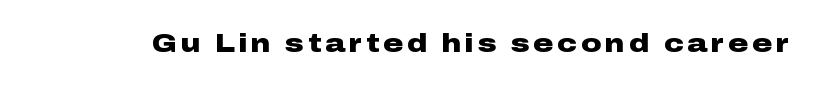
Weight check: bold — yes, fully. Ascenders rise straight up at ninety degrees. The string is rendered with underlining switched off.
